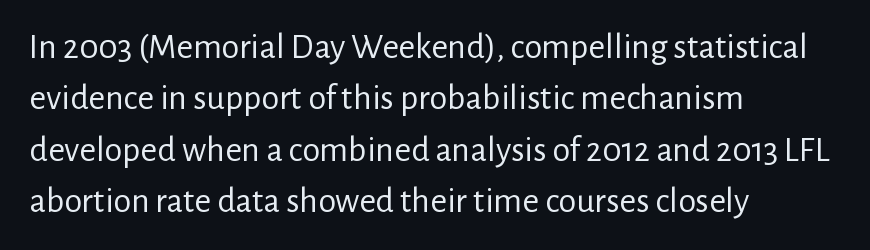
{"serif": "no", "italic": "no", "bold": "no", "weight": "regular", "width": "normal", "stroke_contrast": "low", "x_height": "medium", "monospaced": "no", "underline": "no", "align": "left", "line_spacing": "normal", "line_spacing_ratio": 1.43, "letter_spacing": "normal", "letter_spacing_em": 0.0, "glyph_px": 36}
